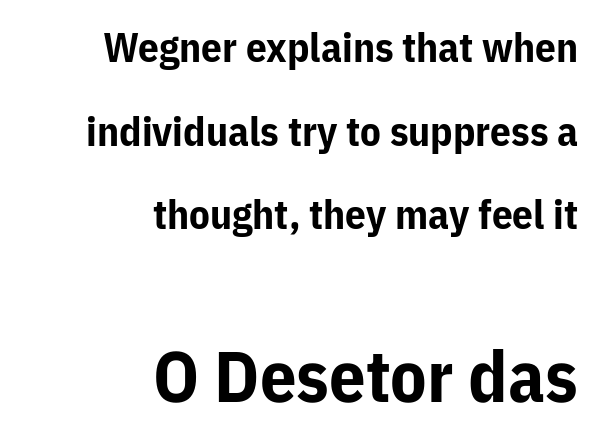
{"serif": "no", "italic": "no", "bold": "yes", "weight": "bold", "width": "normal", "stroke_contrast": "low", "x_height": "medium", "monospaced": "no", "underline": "no", "align": "right", "line_spacing": "loose", "line_spacing_ratio": 2.04, "letter_spacing": "normal", "letter_spacing_em": 0.0, "larger_block": "second", "size_ratio": 1.76, "glyph_px": 72}
